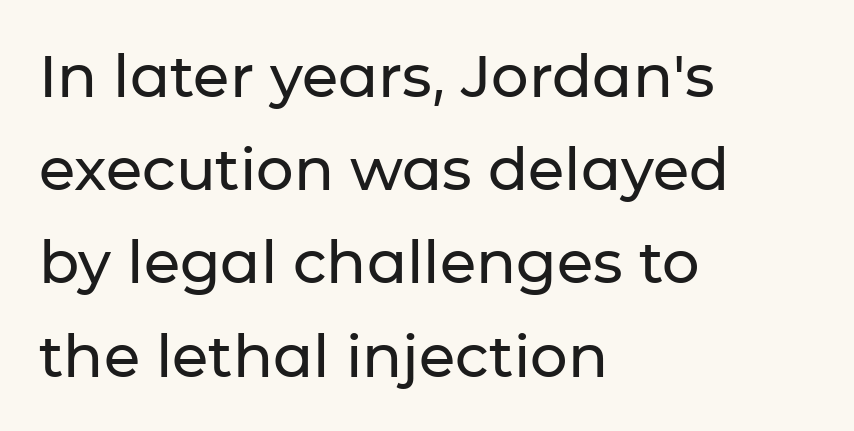
Q: Is the text italic (slanted)? A: No, it is upright.
Q: Is the typeface a serif or a sans-serif typeface? A: Sans-serif.
Q: Is the text underlined? A: No.
Q: How is the paragraph aligned? A: Left-aligned.
Q: Is the spacing between letters normal or unusually wide? A: Normal.
Q: Is the spacing between lines tight, normal or loose? A: Normal.
Q: Width (condensed, normal, or wide)? A: Normal.
Q: Stroke contrast? A: Low.
Q: x-height? A: Medium.
Q: Monospaced? A: No.
